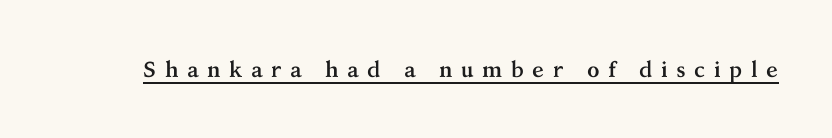
Q: Is the text bold? A: Yes.
Q: Is the text italic (slanted)? A: No, it is upright.
Q: Is the text underlined? A: Yes.
Q: Is the spacing between letters normal or unusually wide? A: Unusually wide.
